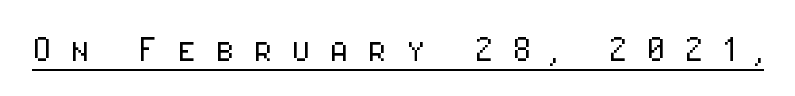
{"serif": "no", "italic": "no", "bold": "no", "weight": "light", "width": "condensed", "stroke_contrast": "low", "x_height": "medium", "monospaced": "no", "underline": "yes", "letter_spacing": "wide", "letter_spacing_em": 0.45, "glyph_px": 43}
